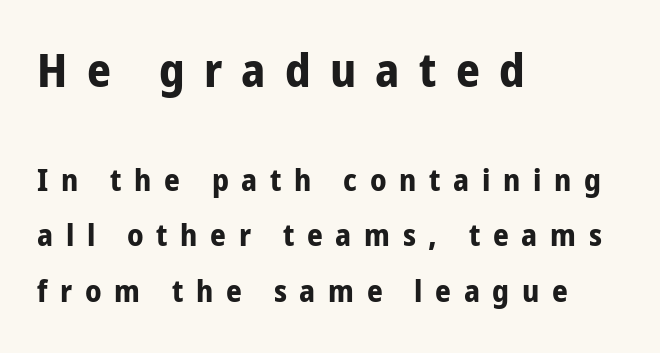
Q: Is the text bold? A: Yes.
Q: Is the text italic (slanted)? A: No, it is upright.
Q: Is the typeface a serif or a sans-serif typeface? A: Sans-serif.
Q: Is the text underlined? A: No.
Q: How is the paragraph aligned? A: Left-aligned.
Q: Is the spacing between letters normal or unusually wide? A: Unusually wide.
Q: Which block of text is set in a larger size, the first (top) or the second (bottom)? A: The first (top) one.
Q: Width (condensed, normal, or wide)? A: Condensed.
Q: Stroke contrast? A: Low.
Q: x-height? A: Medium.
Q: Monospaced? A: No.
